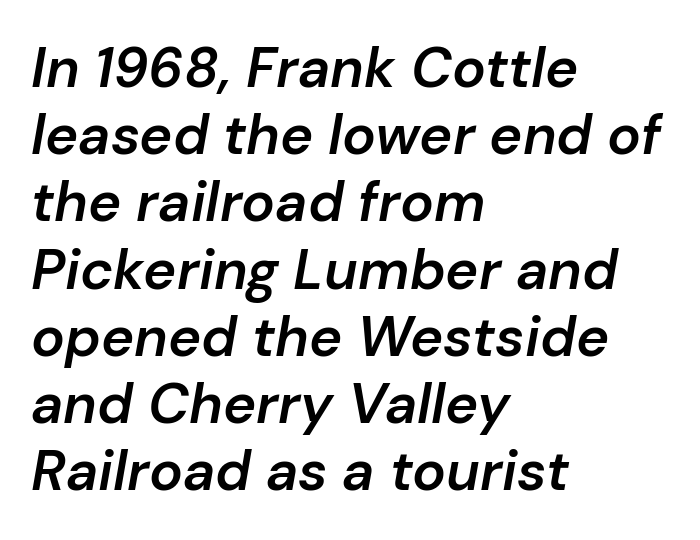
Q: Is the text bold? A: Semi-bold.
Q: Is the text italic (slanted)? A: Yes, it leans right by about 10 degrees.
Q: Is the text underlined? A: No.
Q: How is the paragraph aligned? A: Left-aligned.
Q: Is the spacing between letters normal or unusually wide? A: Normal.
Q: Width (condensed, normal, or wide)? A: Normal.
Q: Stroke contrast? A: Low.
Q: x-height? A: Medium.
Q: Monospaced? A: No.
